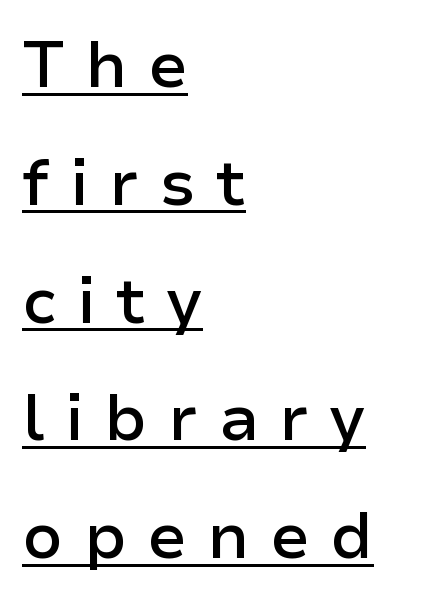
Font category for this specimen: sans-serif. The letterforms stand isolated, each surrounded by extra space. Every stem runs plumb, perpendicular to the baseline. The sample has been set in demibold, a notch under bold. The specimen includes a rule beneath the text block's lines.
